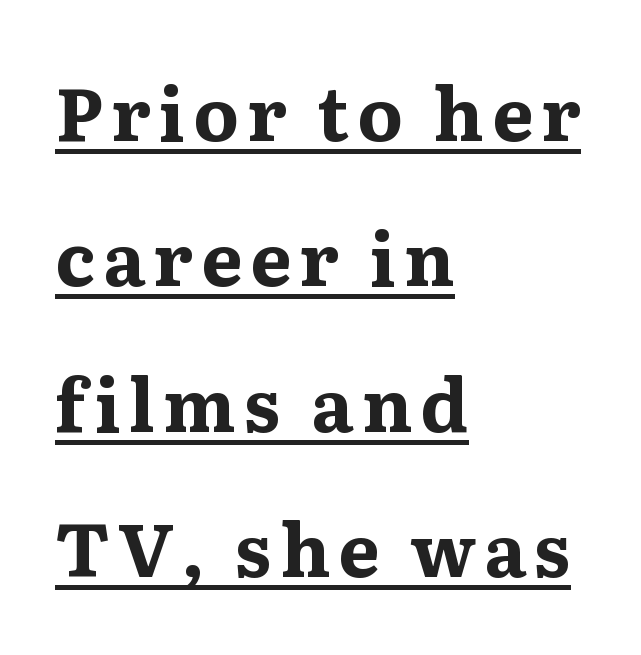
The image shows 73 px bold, wide serif type, upright; set left-aligned, loose line spacing (1.99x), underlined; medium stroke contrast and a medium x-height.
